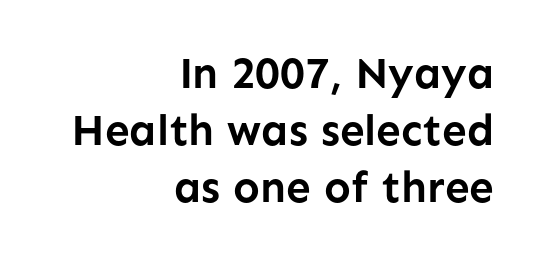
{"serif": "no", "italic": "no", "bold": "yes", "weight": "semibold", "width": "normal", "stroke_contrast": "low", "x_height": "medium", "monospaced": "no", "underline": "no", "align": "right", "line_spacing": "normal", "line_spacing_ratio": 1.3, "letter_spacing": "normal", "letter_spacing_em": 0.0, "glyph_px": 44}
